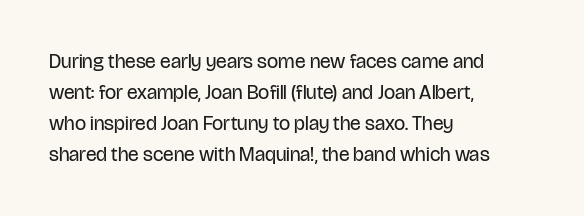
Q: Is the text bold? A: No.
Q: Is the text italic (slanted)? A: No, it is upright.
Q: Is the text underlined? A: No.
Q: How is the paragraph aligned? A: Left-aligned.
Q: Is the spacing between letters normal or unusually wide? A: Normal.
Q: Is the spacing between lines tight, normal or loose? A: Normal.
